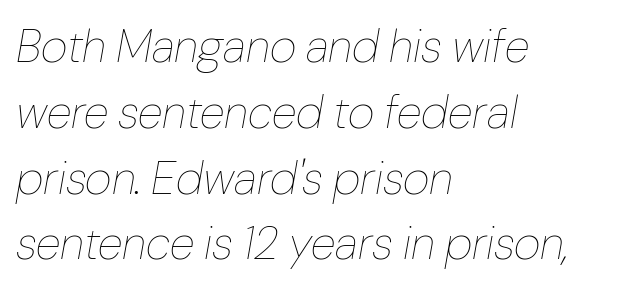
Q: Is the text bold? A: No.
Q: Is the text italic (slanted)? A: Yes, it leans right by about 10 degrees.
Q: Is the text underlined? A: No.
Q: How is the paragraph aligned? A: Left-aligned.
Q: Is the spacing between letters normal or unusually wide? A: Normal.
Q: Is the spacing between lines tight, normal or loose? A: Normal.
Q: Width (condensed, normal, or wide)? A: Normal.
Q: Stroke contrast? A: Low.
Q: x-height? A: Medium.
Q: Monospaced? A: No.
